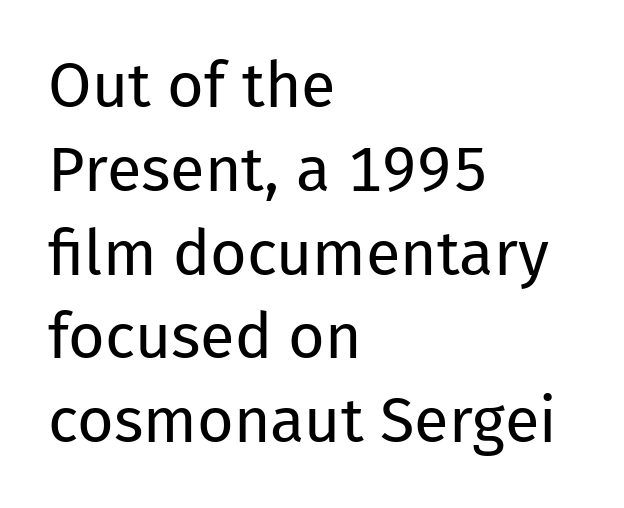
Q: Is the text bold? A: No.
Q: Is the text italic (slanted)? A: No, it is upright.
Q: Is the typeface a serif or a sans-serif typeface? A: Sans-serif.
Q: Is the text underlined? A: No.
Q: How is the paragraph aligned? A: Left-aligned.
Q: Is the spacing between letters normal or unusually wide? A: Normal.
Q: Is the spacing between lines tight, normal or loose? A: Normal.
Q: Width (condensed, normal, or wide)? A: Normal.
Q: Stroke contrast? A: Low.
Q: x-height? A: Medium.
Q: Monospaced? A: No.
